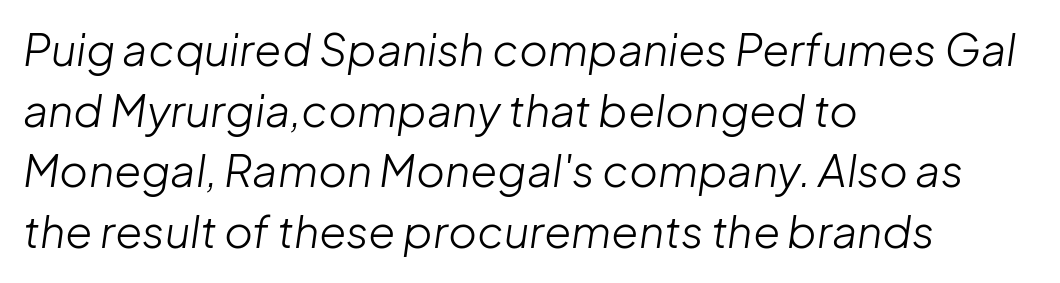
{"italic": "yes", "lean": "right", "slant_degrees": 8, "bold": "no", "weight": "light", "width": "normal", "stroke_contrast": "low", "x_height": "medium", "monospaced": "no", "underline": "no", "align": "left", "line_spacing": "normal", "line_spacing_ratio": 1.38, "letter_spacing": "normal", "letter_spacing_em": 0.0, "glyph_px": 44}
